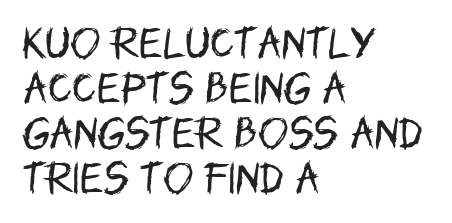
{"serif": "no", "italic": "no", "bold": "no", "weight": "regular", "width": "condensed", "stroke_contrast": "low", "x_height": "large", "monospaced": "no", "underline": "no", "align": "left", "line_spacing": "normal", "line_spacing_ratio": 1.25, "letter_spacing": "normal", "letter_spacing_em": 0.0, "glyph_px": 36}
